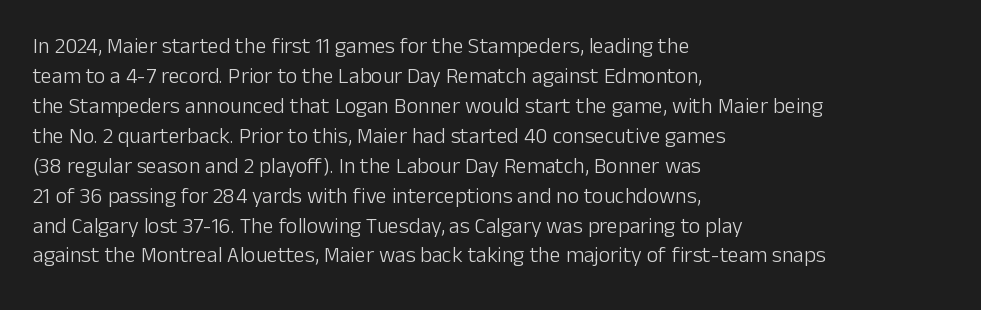
The image shows 22 px text type, upright; set left-aligned, normal line spacing (1.36x), normal letter spacing, not underlined.
